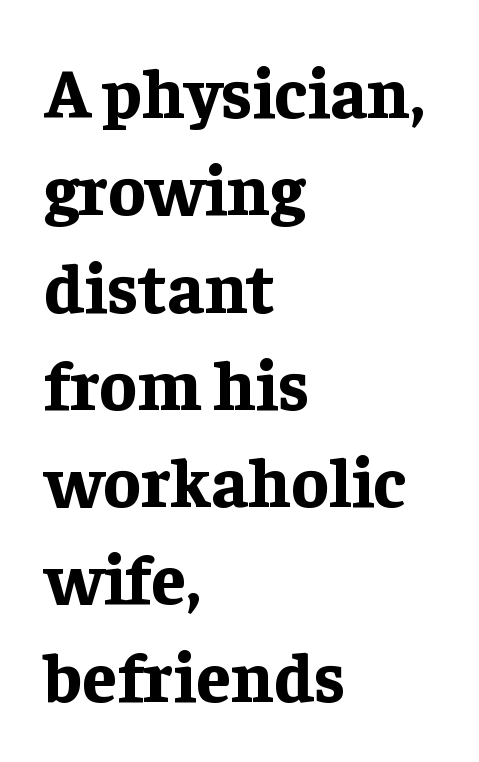
Q: Is the text bold? A: Yes.
Q: Is the text italic (slanted)? A: No, it is upright.
Q: Is the typeface a serif or a sans-serif typeface? A: Serif.
Q: Is the text underlined? A: No.
Q: How is the paragraph aligned? A: Left-aligned.
Q: Is the spacing between letters normal or unusually wide? A: Normal.
Q: Is the spacing between lines tight, normal or loose? A: Normal.
Q: Width (condensed, normal, or wide)? A: Normal.
Q: Stroke contrast? A: Low.
Q: x-height? A: Medium.
Q: Monospaced? A: No.
